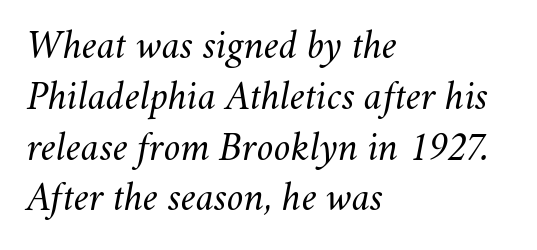
Q: Is the text bold? A: No.
Q: Is the text italic (slanted)? A: Yes, it leans right by about 11 degrees.
Q: Is the text underlined? A: No.
Q: How is the paragraph aligned? A: Left-aligned.
Q: Is the spacing between letters normal or unusually wide? A: Normal.
Q: Width (condensed, normal, or wide)? A: Normal.
Q: Stroke contrast? A: Medium.
Q: x-height? A: Small.
Q: Monospaced? A: No.
